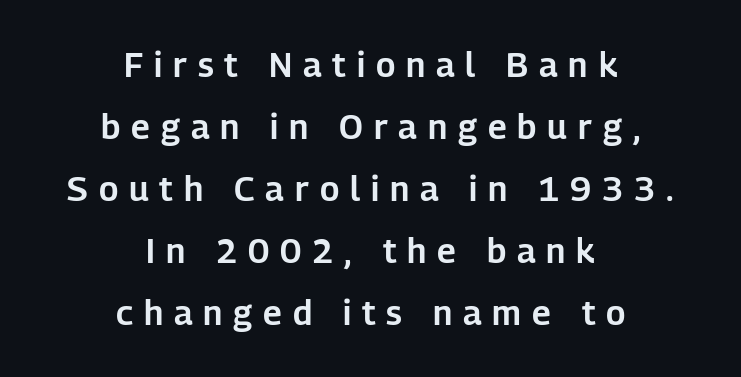
Q: Is the text italic (slanted)? A: No, it is upright.
Q: Is the typeface a serif or a sans-serif typeface? A: Sans-serif.
Q: Is the text underlined? A: No.
Q: How is the paragraph aligned? A: Centered.
Q: Is the spacing between letters normal or unusually wide? A: Unusually wide.
Q: Width (condensed, normal, or wide)? A: Normal.
Q: Stroke contrast? A: Low.
Q: x-height? A: Medium.
Q: Monospaced? A: No.
